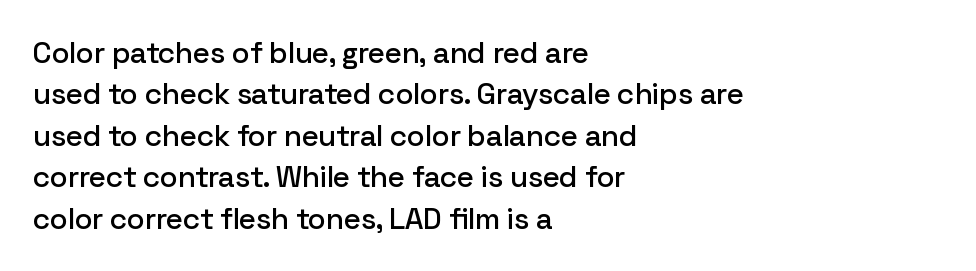
The image shows 30 px sans-serif type, upright; set left-aligned, normal line spacing (1.38x), normal letter spacing, not underlined; low stroke contrast and a medium x-height.
